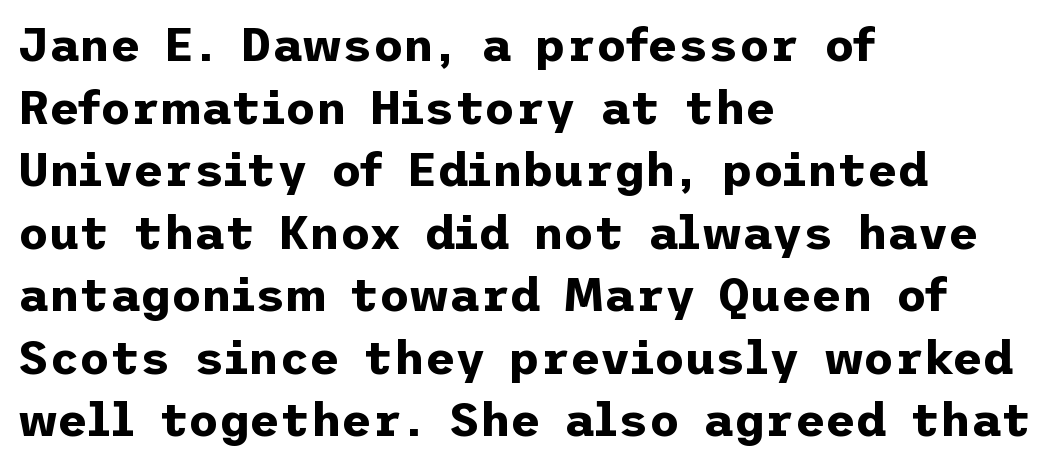
Q: Is the text bold? A: Yes.
Q: Is the text italic (slanted)? A: No, it is upright.
Q: Is the typeface a serif or a sans-serif typeface? A: Sans-serif.
Q: Is the text underlined? A: No.
Q: How is the paragraph aligned? A: Left-aligned.
Q: Is the spacing between letters normal or unusually wide? A: Normal.
Q: Is the spacing between lines tight, normal or loose? A: Normal.
Q: Width (condensed, normal, or wide)? A: Normal.
Q: Stroke contrast? A: Low.
Q: x-height? A: Medium.
